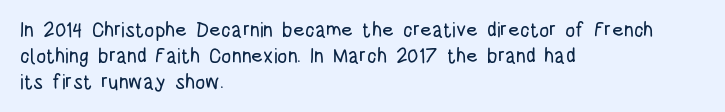
{"italic": "no", "underline": "no", "align": "left", "line_spacing": "normal", "line_spacing_ratio": 1.29, "letter_spacing": "normal", "letter_spacing_em": 0.0, "glyph_px": 20}
